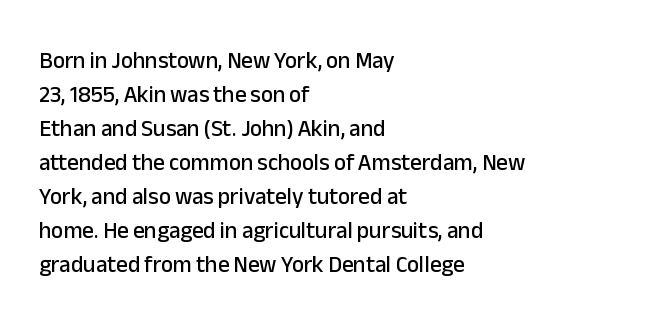
Clear beneath every line of the passage. Notice how descenders clear the ascenders below comfortably — that's standard leading. In terms of letterspacing, this is plain default setting. The lettering stays uniformly vertical, giving the passage a roman look. The lines in this sample share a left origin and differ only in where they stop.
